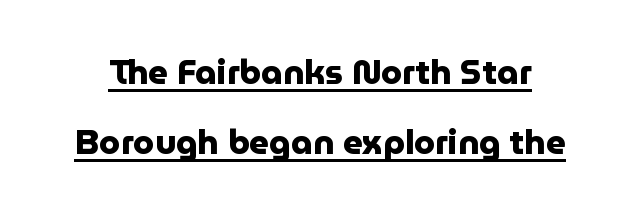
The image shows 34 px heavy sans-serif type, upright; set loose line spacing (2.07x), normal letter spacing, underlined; low stroke contrast and a medium x-height.
